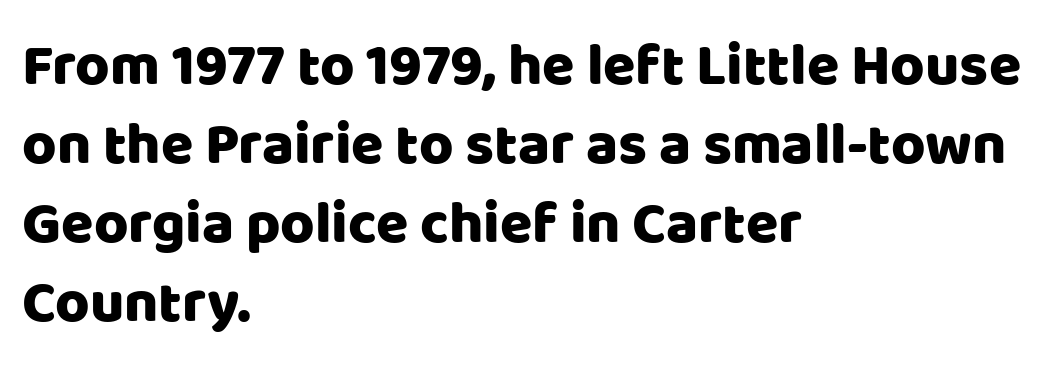
The image shows 59 px sans-serif type, upright; set left-aligned, normal line spacing (1.34x), normal letter spacing, not underlined; low stroke contrast and a large x-height.
